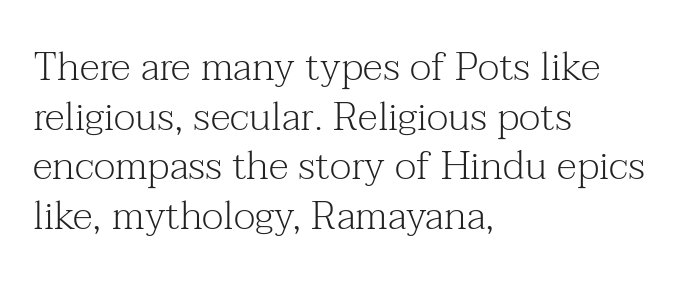
{"serif": "yes", "italic": "no", "bold": "no", "weight": "light", "width": "normal", "stroke_contrast": "medium", "x_height": "medium", "monospaced": "no", "underline": "no", "align": "left", "line_spacing_ratio": 1.24, "letter_spacing": "normal", "letter_spacing_em": 0.0, "glyph_px": 40}
